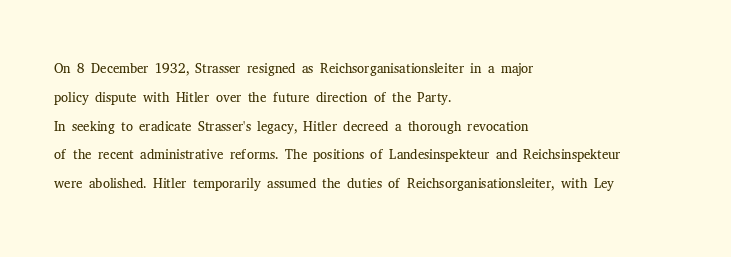
The image shows 20 px text type, upright; set left-aligned, normal line spacing (1.44x), normal letter spacing, not underlined.
